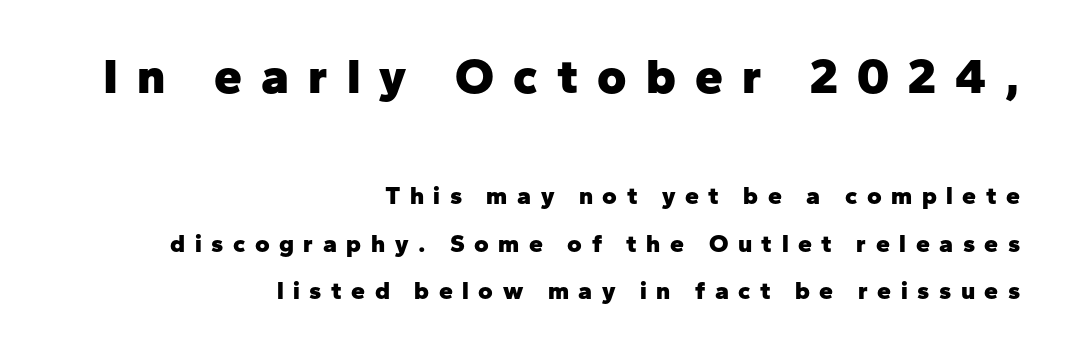
Q: Is the text bold? A: Yes.
Q: Is the text italic (slanted)? A: No, it is upright.
Q: Is the typeface a serif or a sans-serif typeface? A: Sans-serif.
Q: Is the text underlined? A: No.
Q: How is the paragraph aligned? A: Right-aligned.
Q: Is the spacing between letters normal or unusually wide? A: Unusually wide.
Q: Which block of text is set in a larger size, the first (top) or the second (bottom)? A: The first (top) one.
Q: Width (condensed, normal, or wide)? A: Normal.
Q: Stroke contrast? A: Low.
Q: x-height? A: Medium.
Q: Monospaced? A: No.
